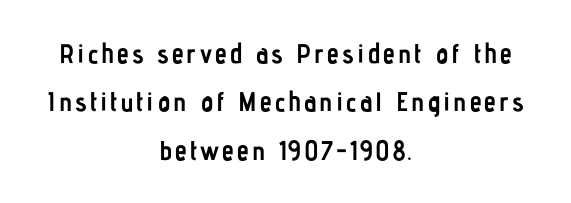
{"italic": "no", "bold": "yes", "underline": "no", "align": "center", "line_spacing_ratio": 1.79, "glyph_px": 27}
